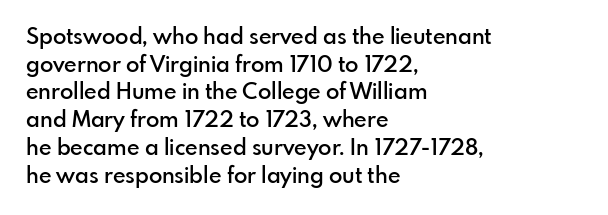
{"italic": "no", "bold": "semi", "underline": "no", "align": "left", "line_spacing": "normal", "line_spacing_ratio": 1.26, "letter_spacing": "normal", "letter_spacing_em": 0.0, "glyph_px": 22}
